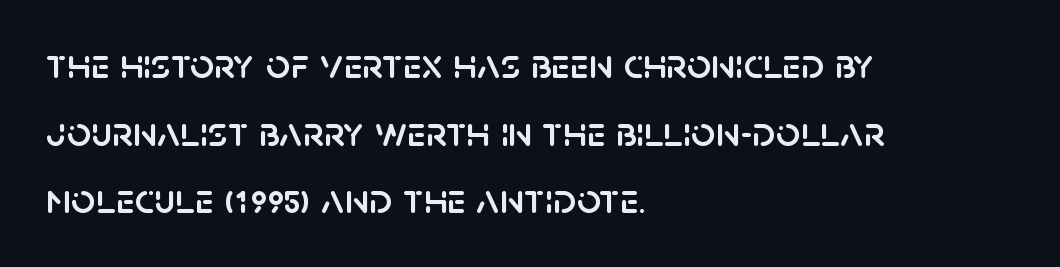
The ragged edge is on the right, which tells us the setting is flush left. In terms of posture, this sample is upright. The rendering uses natural spacing where letterforms have individual widths. This rendering features lettering with no underline. Nobody touched the tracking dial on this one. Leading matches the norm, producing a regular column.
